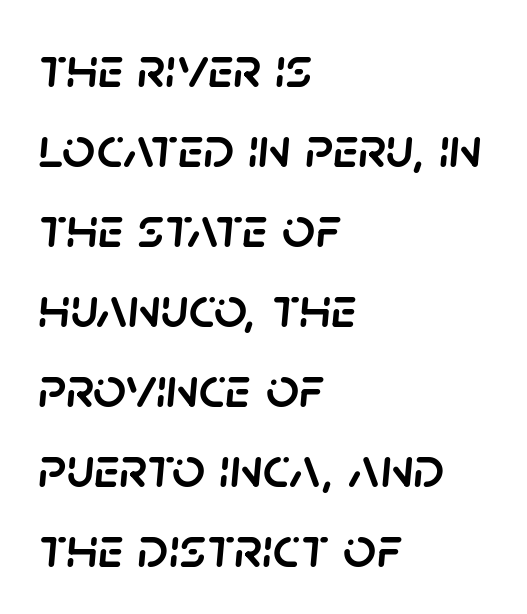
{"italic": "yes", "lean": "right", "slant_degrees": 5, "width": "normal", "stroke_contrast": "low", "x_height": "large", "monospaced": "no", "underline": "no", "align": "left", "line_spacing": "normal", "line_spacing_ratio": 1.38, "letter_spacing": "normal", "letter_spacing_em": 0.0, "glyph_px": 58}
